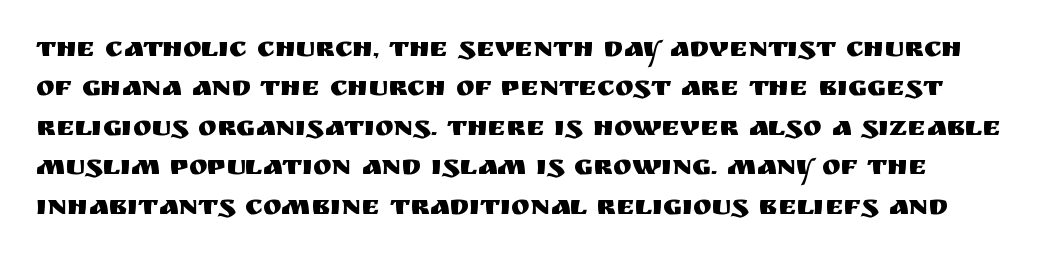
The image shows 28 px sans-serif type, upright; set normal line spacing (1.41x), normal letter spacing, not underlined; medium stroke contrast and a large x-height.
